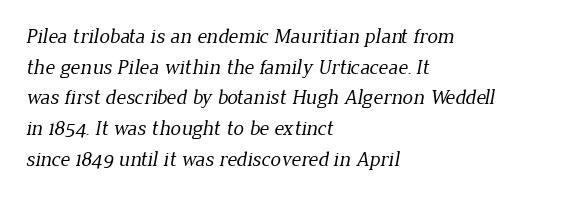
Is this a heavy cut? Hardly; it is regular or lighter. Type without underlining. Evenly set lines give the paragraph a standard silhouette. In CSS terms this would be text-align: left.
